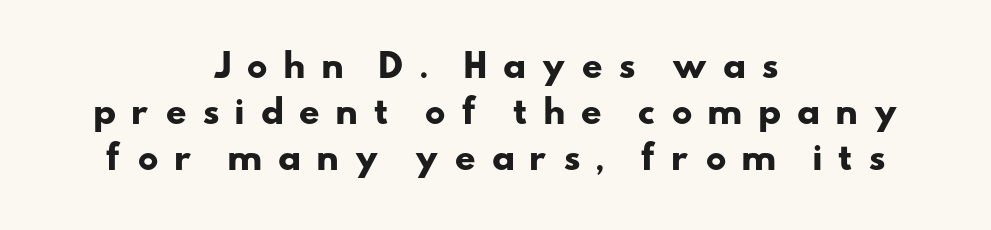
The horizontal fit of the characters is loose and conspicuously gappy. Spacing verdict: proportional, widths tailored to each character. Is the block centered? Yes — each line is placed symmetrically about the middle. Underline: absent. The face used here has the dense, thick strokes of a bold.
